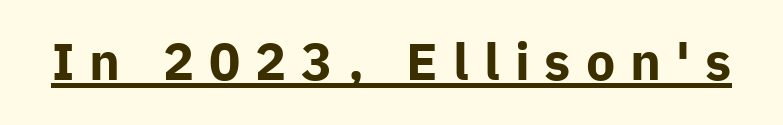
What kind of face is this? One without serifs — a sans. Is there an underline? Yes — a line sits under the letters. Proportional: the letters do not fall into vertical columns. It's the straight-up-and-down kind of type.
